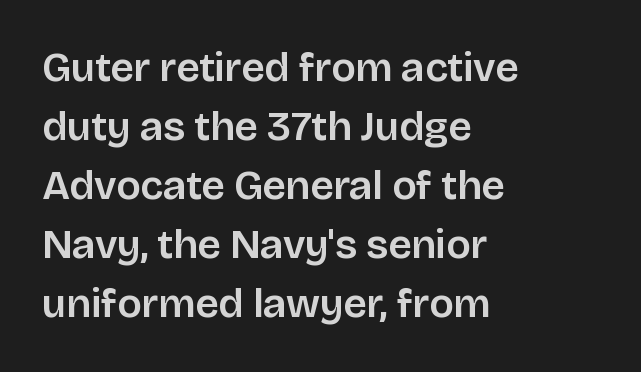
Q: Is the text italic (slanted)? A: No, it is upright.
Q: Is the typeface a serif or a sans-serif typeface? A: Sans-serif.
Q: Is the text underlined? A: No.
Q: How is the paragraph aligned? A: Left-aligned.
Q: Is the spacing between letters normal or unusually wide? A: Normal.
Q: Is the spacing between lines tight, normal or loose? A: Normal.
Q: Width (condensed, normal, or wide)? A: Normal.
Q: Stroke contrast? A: Low.
Q: x-height? A: Large.
Q: Monospaced? A: No.
